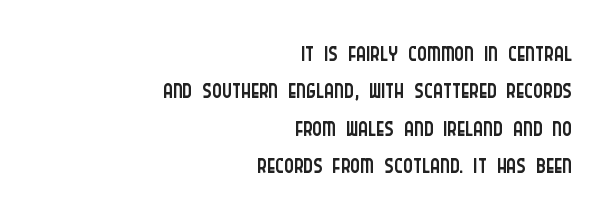
Caption: face not bold, strokes unweighted. These lines were composed using upright roman letters. Nope, no serifs anywhere on these letters. Line endings align vertically; line beginnings do not. No extra tracking has been applied to these lines. Is this a fixed-width face? No — the glyphs have proportional, varying widths.
